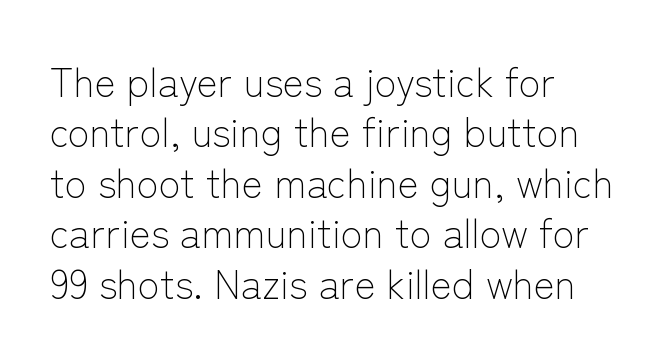
The image shows 40 px light sans-serif type, upright; set left-aligned, normal line spacing (1.26x), normal letter spacing, not underlined; low stroke contrast and a medium x-height.
